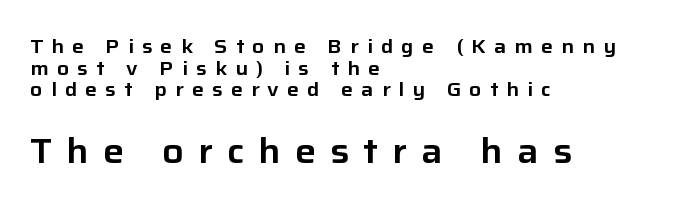
There is plenty of visible air inserted between adjacent glyphs. Quick note: underline off. Think of a printed novel: that variable character pitch is what you see here. The leading is snug, giving the passage a crowded texture. Larger block? The one below; the one above is distinctly smaller. The setting favours the left margin, as ordinary paragraphs usually do.
